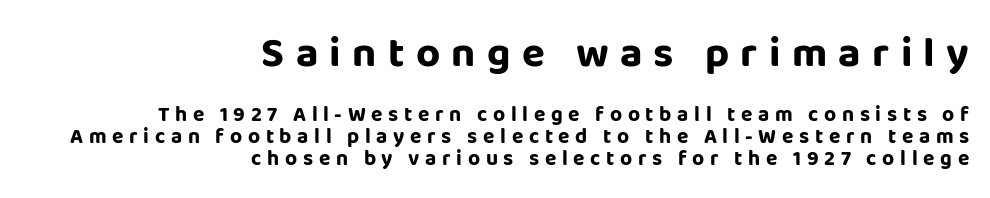
Q: Is the text bold? A: Yes.
Q: Is the text italic (slanted)? A: No, it is upright.
Q: Is the typeface a serif or a sans-serif typeface? A: Sans-serif.
Q: Is the text underlined? A: No.
Q: How is the paragraph aligned? A: Right-aligned.
Q: Is the spacing between letters normal or unusually wide? A: Unusually wide.
Q: Is the spacing between lines tight, normal or loose? A: Tight.
Q: Which block of text is set in a larger size, the first (top) or the second (bottom)? A: The first (top) one.
Q: Width (condensed, normal, or wide)? A: Normal.
Q: Stroke contrast? A: Low.
Q: x-height? A: Large.
Q: Monospaced? A: No.
